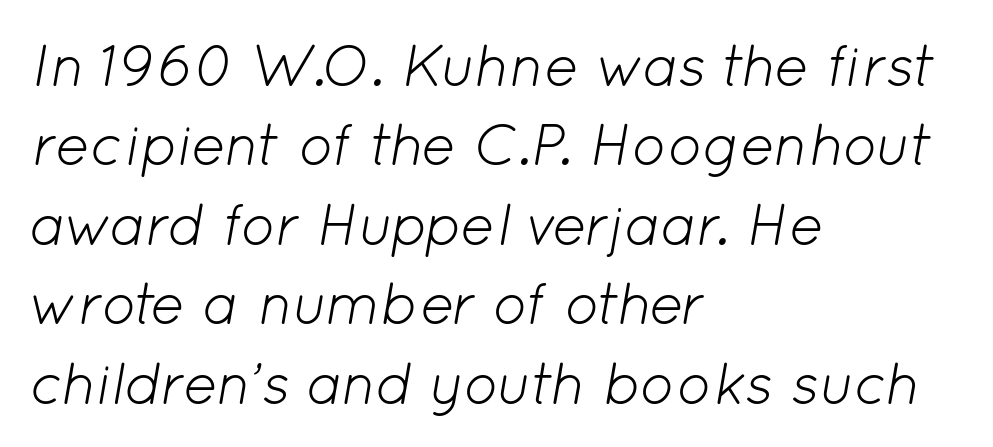
Notice how the passage keeps a crisp vertical edge on the left only. No heavy texture on the line: the type isn't bold. The words here are not underlined. The letters advance in unequal steps, a hallmark of proportional type. This rendering leaves character spacing at its baseline value. Does the lettering tilt? It does — this is italic.
